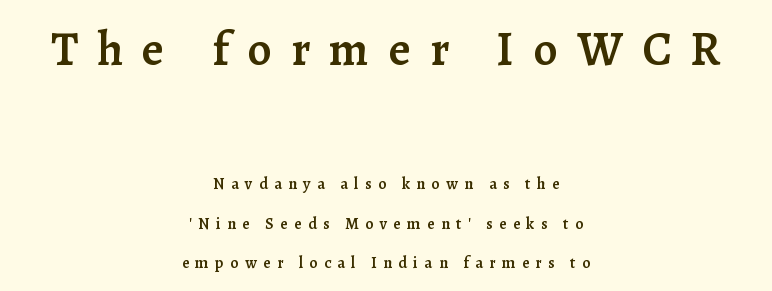
{"serif": "yes", "italic": "no", "bold": "semi", "weight": "semibold", "width": "normal", "stroke_contrast": "low", "x_height": "medium", "monospaced": "no", "underline": "no", "align": "center", "line_spacing": "loose", "line_spacing_ratio": 2.46, "letter_spacing": "wide", "letter_spacing_em": 0.4, "larger_block": "first", "size_ratio": 3.0, "glyph_px": 48}
